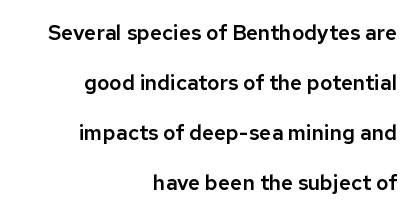
{"italic": "no", "underline": "no", "align": "right", "line_spacing": "loose", "line_spacing_ratio": 2.38, "letter_spacing": "normal", "letter_spacing_em": 0.0, "glyph_px": 21}
